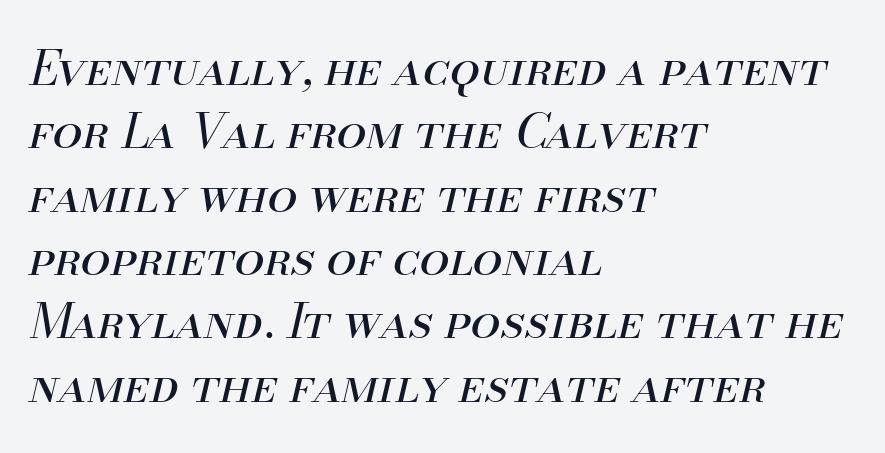
{"italic": "yes", "lean": "right", "slant_degrees": 13, "bold": "no", "weight": "regular", "width": "normal", "stroke_contrast": "medium", "x_height": "small", "monospaced": "no", "underline": "no", "align": "left", "line_spacing": "normal", "line_spacing_ratio": 1.32, "letter_spacing": "normal", "letter_spacing_em": 0.0, "glyph_px": 48}
